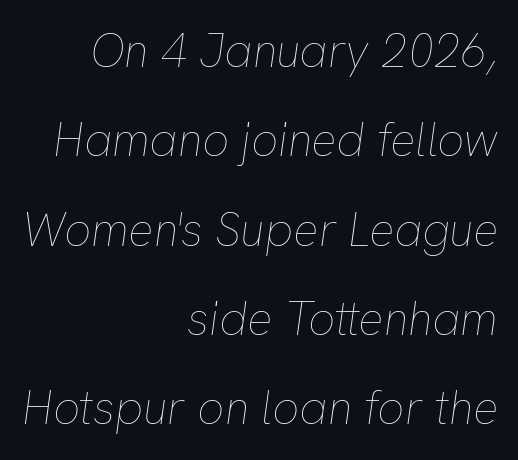
This is not heavy type; no bold has been used. This sample has the flowing, uneven cadence of proportional lettering. The rendering applies a slant to the glyphs. Successive baselines arrive slowly, with a big drop between each. This rendering features lettering with no underline. Tracking here is standard; glyphs follow each other at the usual distance.
